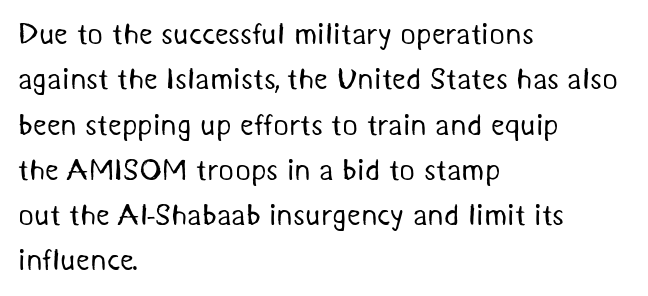
Q: Is the text bold? A: No.
Q: Is the typeface a serif or a sans-serif typeface? A: Sans-serif.
Q: Is the text underlined? A: No.
Q: How is the paragraph aligned? A: Left-aligned.
Q: Is the spacing between letters normal or unusually wide? A: Normal.
Q: Is the spacing between lines tight, normal or loose? A: Normal.
Q: Width (condensed, normal, or wide)? A: Normal.
Q: Stroke contrast? A: Medium.
Q: x-height? A: Medium.
Q: Monospaced? A: No.
